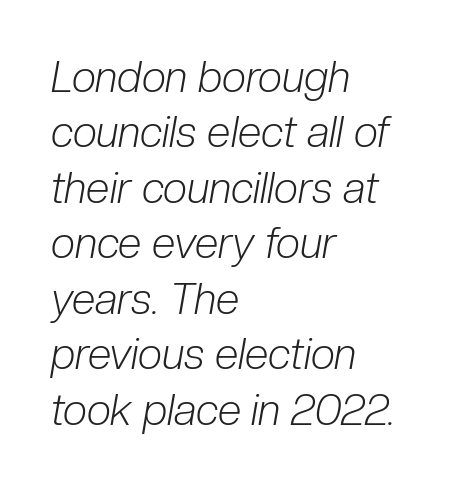
{"italic": "yes", "lean": "right", "slant_degrees": 10, "bold": "no", "weight": "light", "width": "condensed", "stroke_contrast": "low", "x_height": "medium", "monospaced": "no", "underline": "no", "align": "left", "line_spacing": "normal", "line_spacing_ratio": 1.29, "letter_spacing": "normal", "letter_spacing_em": 0.0, "glyph_px": 43}
